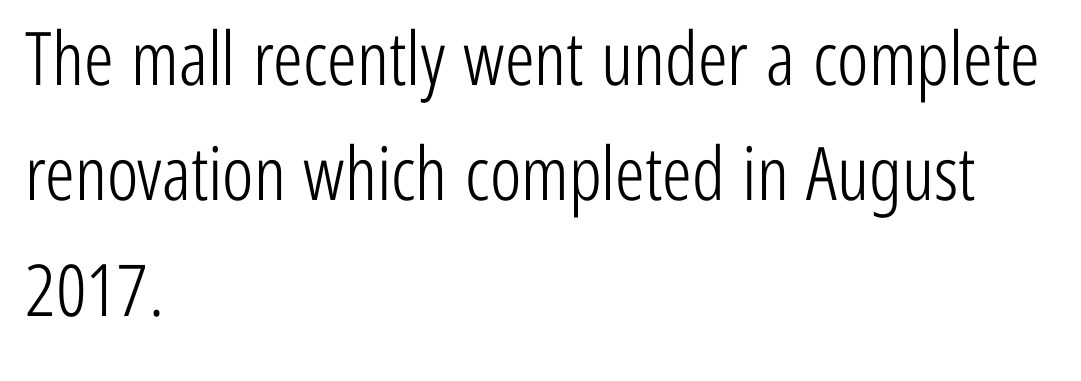
The image shows 74 px light, condensed sans-serif type, upright; set left-aligned, normal line spacing (1.56x), normal letter spacing, not underlined; low stroke contrast and a medium x-height.
